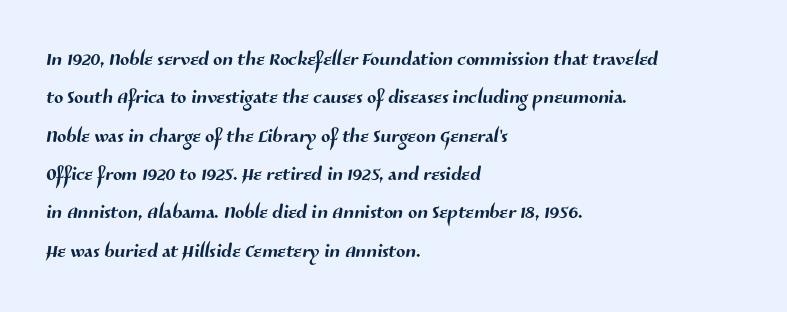
Q: Is the text underlined? A: No.
Q: How is the paragraph aligned? A: Left-aligned.
Q: Is the spacing between letters normal or unusually wide? A: Normal.
Q: Is the spacing between lines tight, normal or loose? A: Normal.
